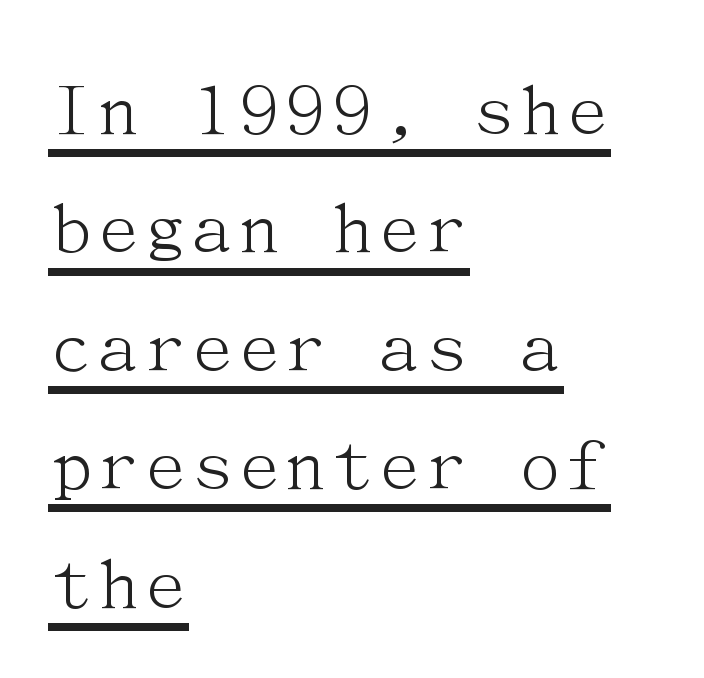
The image shows 80 px light serif type, upright; set left-aligned, normal line spacing (1.48x), normal letter spacing, underlined; medium stroke contrast and a medium x-height.
